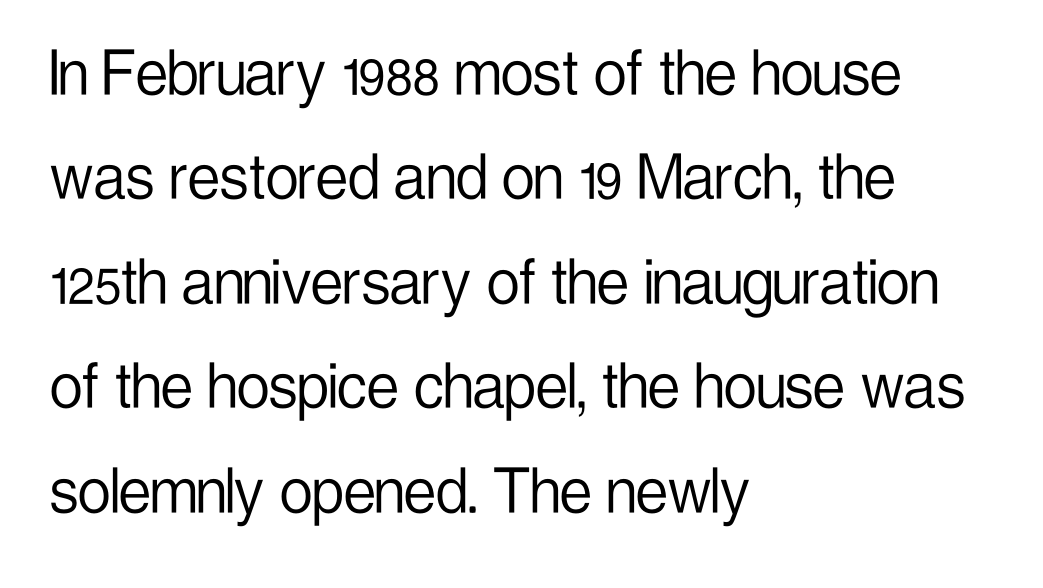
This sample uses an upright cut, with every glyph sitting square on the baseline. Students, note that the glyphs here touch the page at normal intervals. Leading: standard. Do the characters align in a grid? No, the font is proportional. Vertical stems look standard width or narrower in stroke. The glyphs are unaccompanied by any horizontal stroke below them.
